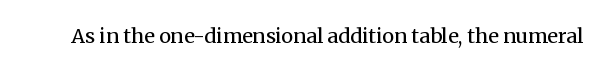
Posture: upright roman. Short note: letters normally spaced. The weight would be labelled regular, book, light, or lighter still. Lines of text with bare space underneath.
